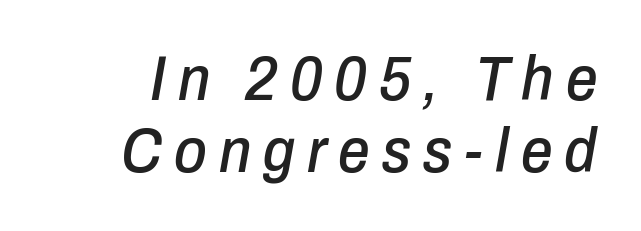
The image shows 63 px condensed type, italic (leaning right); set tight line spacing (1.15x), not underlined; low stroke contrast and a medium x-height.
